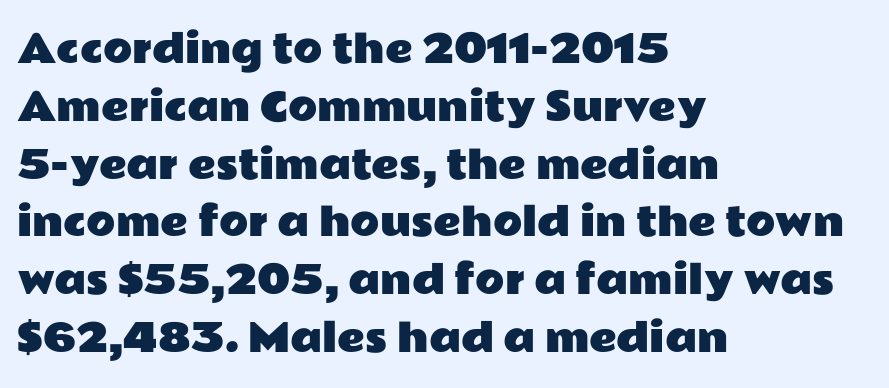
The image shows 38 px wide sans-serif type, upright; set left-aligned, normal line spacing (1.52x), normal letter spacing, not underlined; low stroke contrast and a medium x-height.
